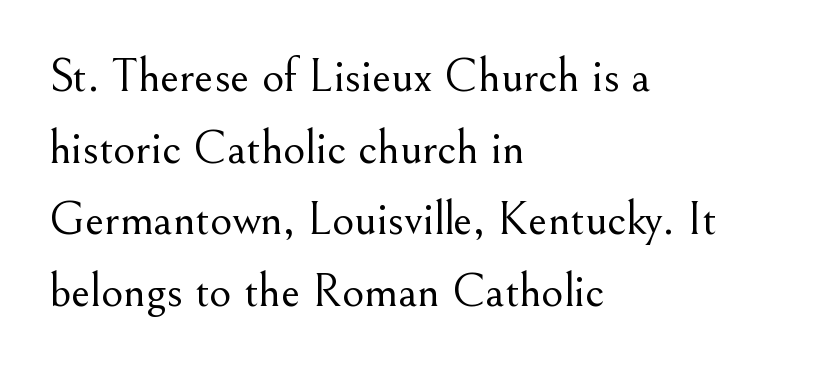
Each word holds together tightly as a unit, with standard inter-letter gaps. Anything drawn beneath the words? Only blank space. Ink coverage per letter is moderate at most. Style check: upright.
